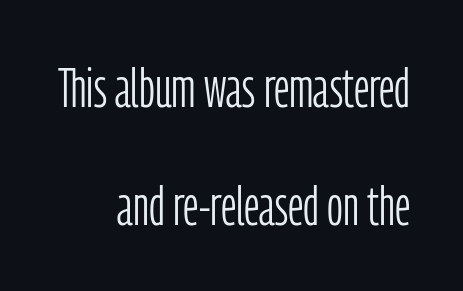
Q: Is the text bold? A: No.
Q: Is the text italic (slanted)? A: No, it is upright.
Q: Is the typeface a serif or a sans-serif typeface? A: Sans-serif.
Q: Is the text underlined? A: No.
Q: How is the paragraph aligned? A: Right-aligned.
Q: Is the spacing between letters normal or unusually wide? A: Normal.
Q: Is the spacing between lines tight, normal or loose? A: Loose.
Q: Width (condensed, normal, or wide)? A: Condensed.
Q: Stroke contrast? A: Low.
Q: x-height? A: Medium.
Q: Monospaced? A: No.
